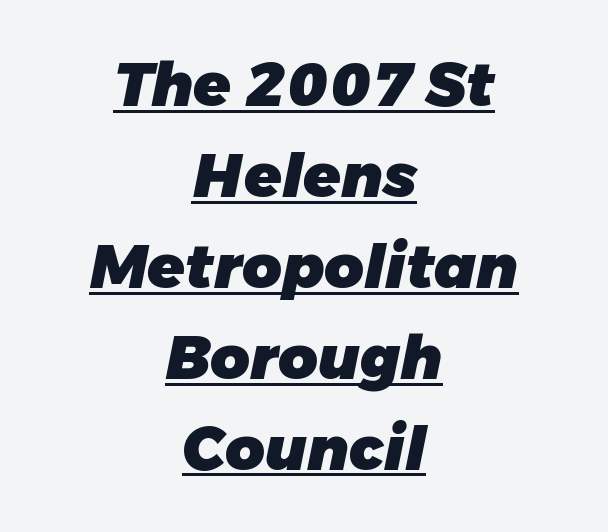
Q: Is the text bold? A: Yes.
Q: Is the text italic (slanted)? A: Yes, it leans right by about 11 degrees.
Q: Is the text underlined? A: Yes.
Q: How is the paragraph aligned? A: Centered.
Q: Is the spacing between letters normal or unusually wide? A: Normal.
Q: Is the spacing between lines tight, normal or loose? A: Normal.
Q: Width (condensed, normal, or wide)? A: Normal.
Q: Stroke contrast? A: Low.
Q: x-height? A: Medium.
Q: Monospaced? A: No.
